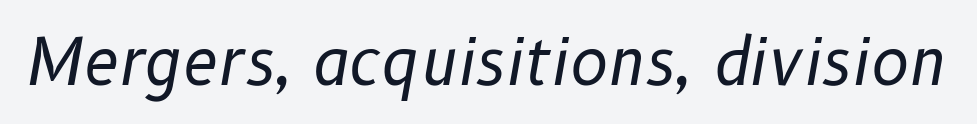
The image shows 64 px regular-weight type, italic (leaning right); set normal letter spacing, not underlined; low stroke contrast and a medium x-height.
